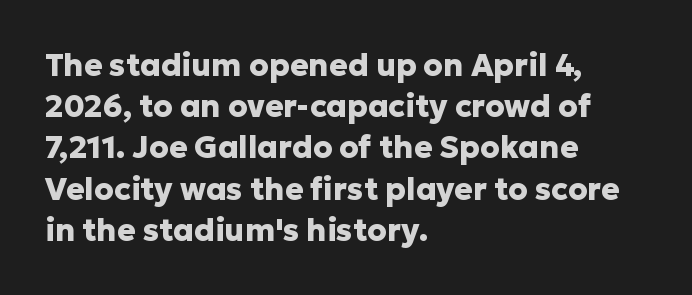
The image shows 31 px heavy sans-serif type, upright; set left-aligned, normal line spacing (1.33x), normal letter spacing, not underlined; low stroke contrast and a medium x-height.
